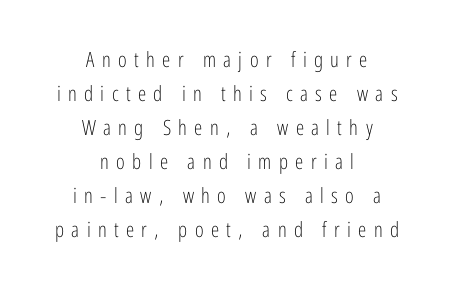
The image shows 21 px text type, upright; set centered, normal line spacing (1.62x), unusually wide letter spacing (+0.35 em), not underlined.
